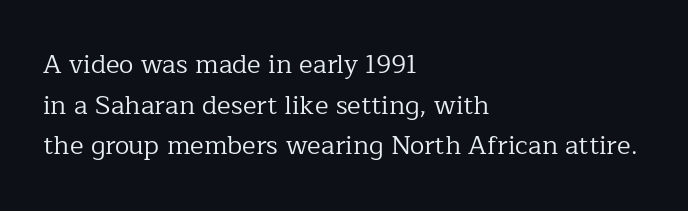
The zone under the glyphs is completely vacant. Letters have the restrained weight of plain body copy at most. Line beginnings align vertically; line endings do not. The gaps between neighbouring characters are ordinary and unremarkable.
